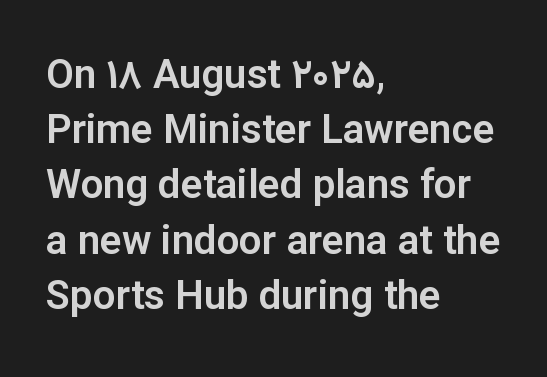
The image shows 40 px sans-serif type, upright; set left-aligned, normal line spacing (1.38x), normal letter spacing, not underlined; low stroke contrast and a medium x-height.
